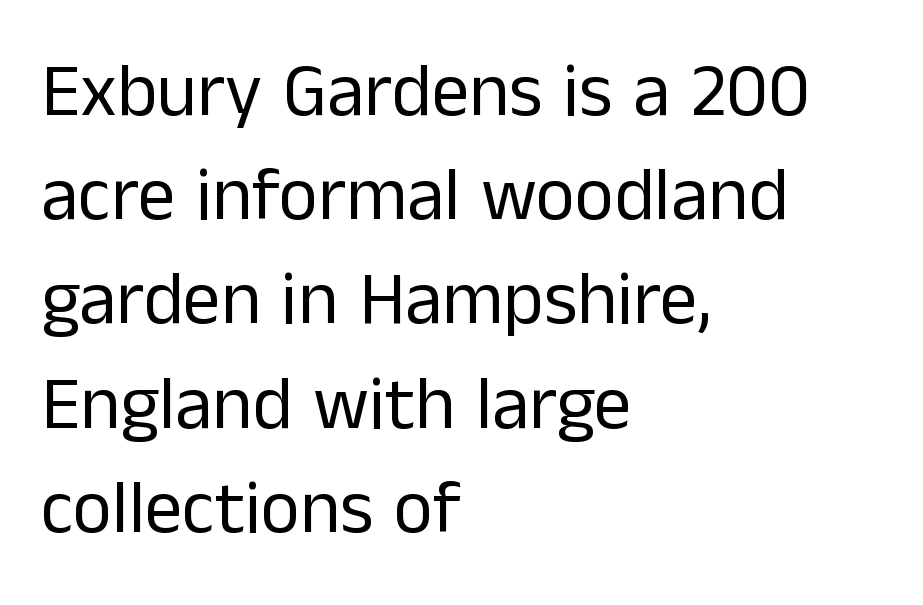
{"serif": "no", "italic": "no", "bold": "no", "weight": "regular", "width": "normal", "stroke_contrast": "low", "x_height": "medium", "monospaced": "no", "underline": "no", "align": "left", "line_spacing": "normal", "line_spacing_ratio": 1.39, "letter_spacing": "normal", "letter_spacing_em": 0.0, "glyph_px": 75}
